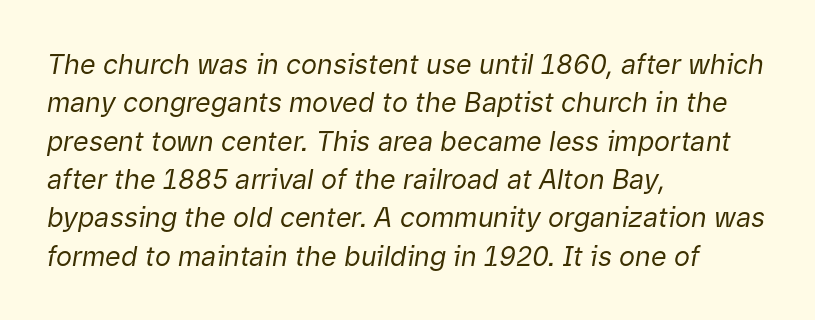
Caption: multi-line text, flush left, ragged right. You could call the tracking neutral — neither tight nor loose. The font's italic variant was chosen for this text. Evenly set lines give the paragraph a standard silhouette.
